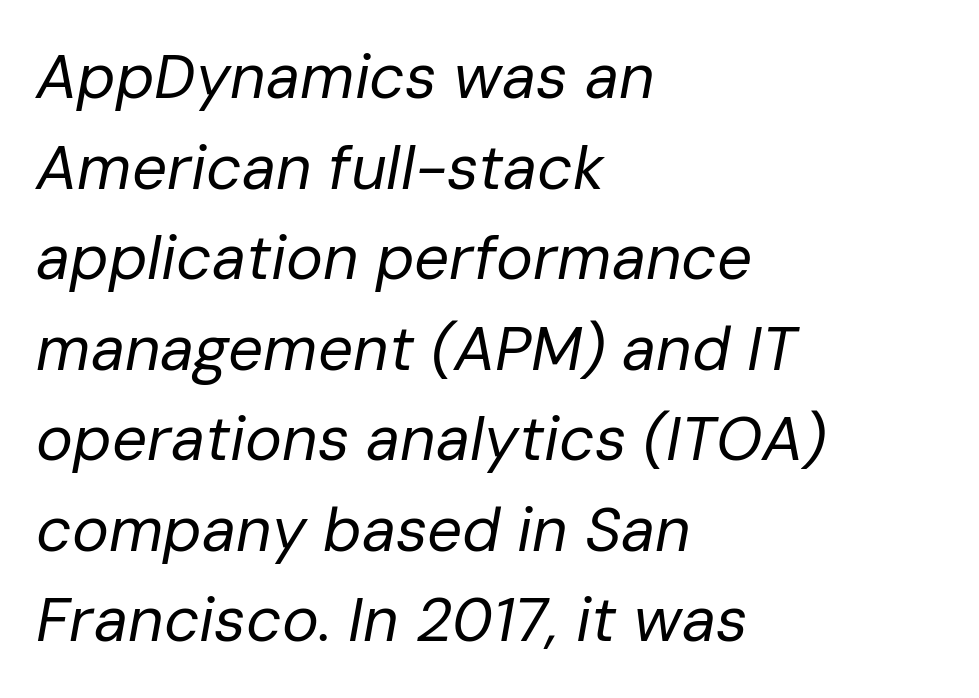
Q: Is the text bold? A: No.
Q: Is the text italic (slanted)? A: Yes, it leans right by about 10 degrees.
Q: Is the text underlined? A: No.
Q: How is the paragraph aligned? A: Left-aligned.
Q: Is the spacing between letters normal or unusually wide? A: Normal.
Q: Is the spacing between lines tight, normal or loose? A: Normal.
Q: Width (condensed, normal, or wide)? A: Normal.
Q: Stroke contrast? A: Low.
Q: x-height? A: Medium.
Q: Monospaced? A: No.
